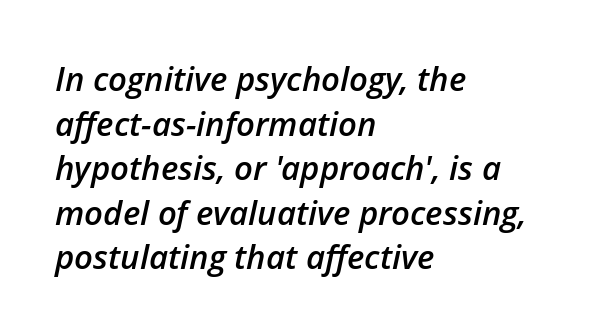
The image shows 33 px semibold type, italic (leaning right); set left-aligned, normal line spacing (1.35x), normal letter spacing, not underlined; low stroke contrast and a medium x-height.
